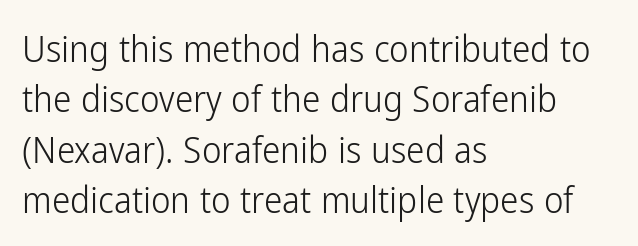
The strokes carry an ordinary text weight at most. Only glyphs here, with clear space below each row. Each word holds together tightly as a unit, with standard inter-letter gaps. To sum up the face: it is a sans, with no serifs. If you measured baseline to baseline, you'd find a middling distance.
